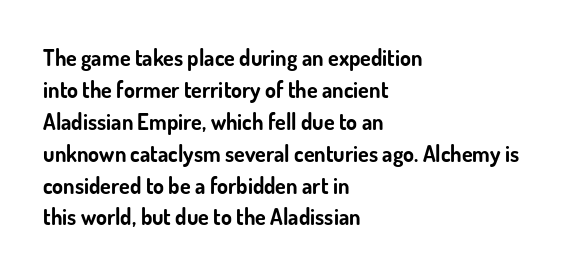
Students, observe: this is what conventionally led text looks like. Ascenders rise straight up at ninety degrees. Pretty heavy lettering here — definitely bold. The words here are not underlined.
